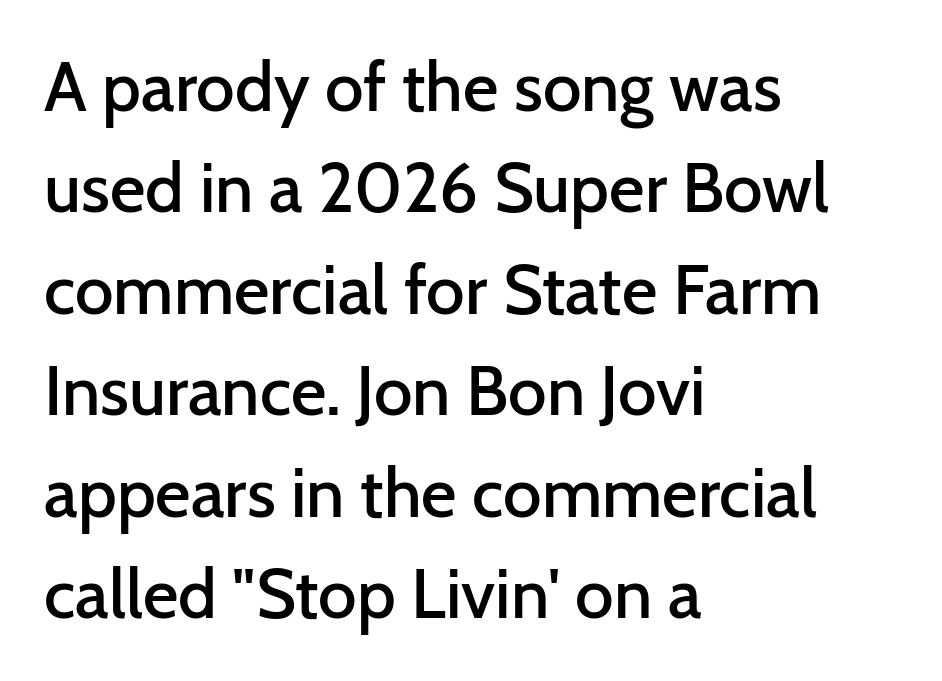
{"serif": "no", "italic": "no", "bold": "semi", "weight": "semibold", "width": "normal", "stroke_contrast": "low", "x_height": "medium", "monospaced": "no", "underline": "no", "align": "left", "line_spacing": "normal", "line_spacing_ratio": 1.47, "letter_spacing": "normal", "letter_spacing_em": 0.0, "glyph_px": 69}
